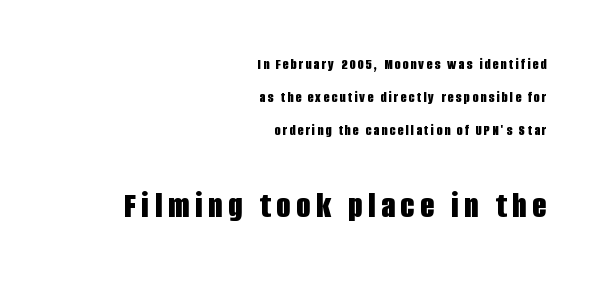
Q: Is the text bold? A: Yes.
Q: Is the text italic (slanted)? A: No, it is upright.
Q: Is the typeface a serif or a sans-serif typeface? A: Sans-serif.
Q: Is the text underlined? A: No.
Q: How is the paragraph aligned? A: Right-aligned.
Q: Is the spacing between lines tight, normal or loose? A: Loose.
Q: Which block of text is set in a larger size, the first (top) or the second (bottom)? A: The second (bottom) one.
Q: Width (condensed, normal, or wide)? A: Condensed.
Q: Stroke contrast? A: Low.
Q: x-height? A: Large.
Q: Monospaced? A: No.
